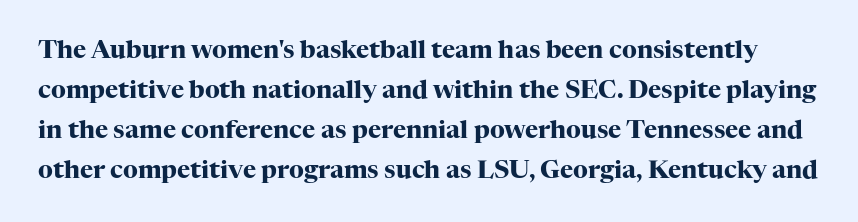
{"italic": "no", "bold": "yes", "underline": "no", "line_spacing": "normal", "line_spacing_ratio": 1.6, "letter_spacing": "normal", "letter_spacing_em": 0.0, "glyph_px": 25}
